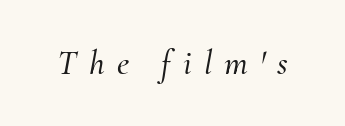
The image shows 35 px serif type, italic (leaning right); set unusually wide letter spacing (+0.35 em), not underlined; medium stroke contrast and a small x-height.
